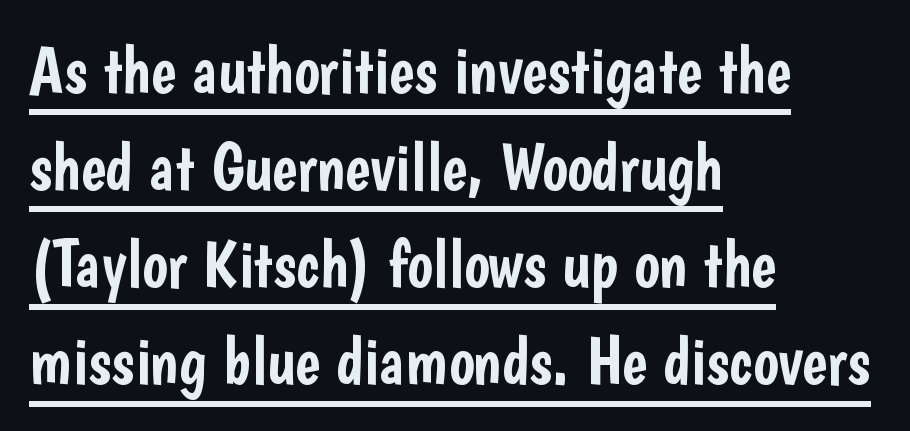
{"serif": "no", "italic": "no", "width": "condensed", "stroke_contrast": "low", "x_height": "medium", "monospaced": "no", "underline": "yes", "align": "left", "line_spacing": "normal", "line_spacing_ratio": 1.45, "letter_spacing": "normal", "letter_spacing_em": 0.0, "glyph_px": 67}
